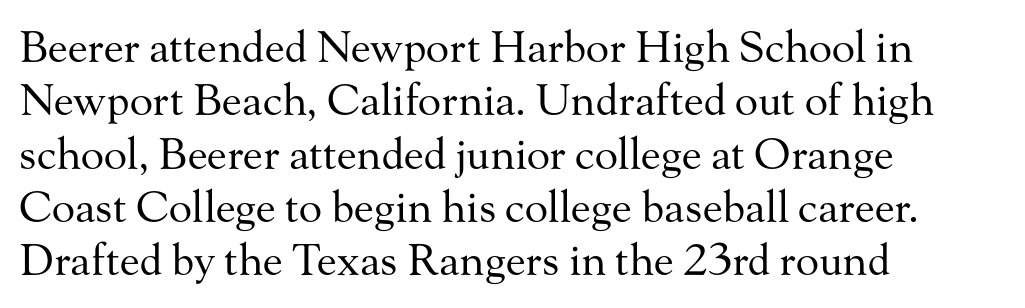
Q: Is the text bold? A: No.
Q: Is the text italic (slanted)? A: No, it is upright.
Q: Is the typeface a serif or a sans-serif typeface? A: Serif.
Q: Is the text underlined? A: No.
Q: How is the paragraph aligned? A: Left-aligned.
Q: Is the spacing between letters normal or unusually wide? A: Normal.
Q: Width (condensed, normal, or wide)? A: Normal.
Q: Stroke contrast? A: Medium.
Q: x-height? A: Small.
Q: Monospaced? A: No.
